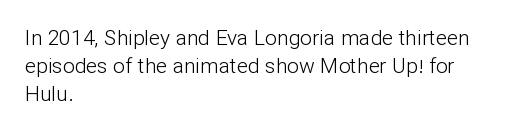
The image shows 21 px text type, upright; set left-aligned, normal line spacing (1.34x), normal letter spacing, not underlined.
